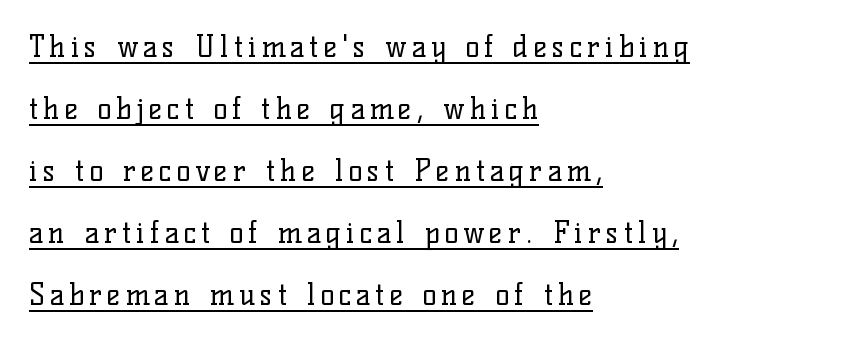
Q: Is the text bold? A: No.
Q: Is the text italic (slanted)? A: No, it is upright.
Q: Is the typeface a serif or a sans-serif typeface? A: Serif.
Q: Is the text underlined? A: Yes.
Q: How is the paragraph aligned? A: Left-aligned.
Q: Is the spacing between lines tight, normal or loose? A: Loose.
Q: Width (condensed, normal, or wide)? A: Normal.
Q: Stroke contrast? A: Low.
Q: x-height? A: Medium.
Q: Monospaced? A: No.
